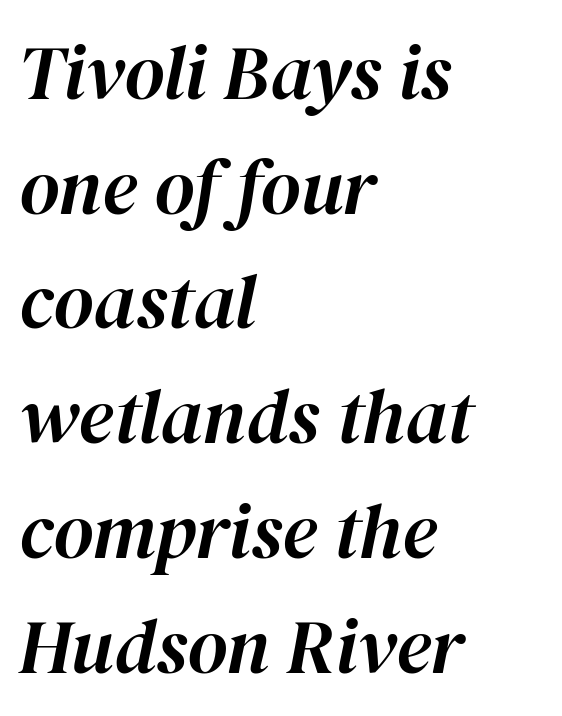
{"italic": "yes", "lean": "right", "slant_degrees": 12, "width": "normal", "stroke_contrast": "high", "x_height": "medium", "monospaced": "no", "underline": "no", "align": "left", "line_spacing": "normal", "line_spacing_ratio": 1.49, "letter_spacing": "normal", "letter_spacing_em": 0.0, "glyph_px": 77}
